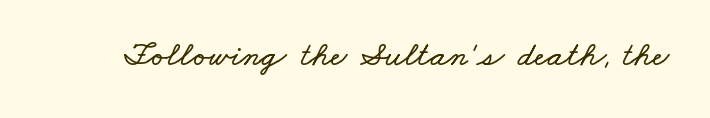
The image shows 35 px wide type; set normal letter spacing, not underlined; low stroke contrast and a small x-height.
